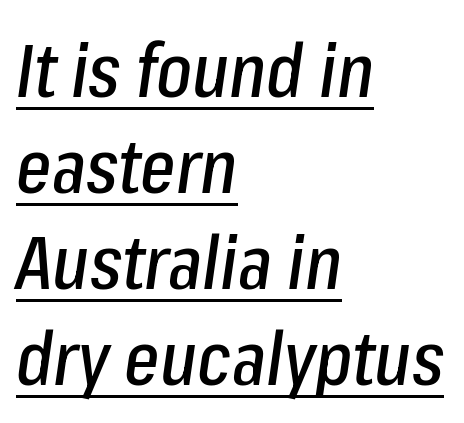
Q: Is the text italic (slanted)? A: Yes, it leans right by about 8 degrees.
Q: Is the text underlined? A: Yes.
Q: How is the paragraph aligned? A: Left-aligned.
Q: Is the spacing between letters normal or unusually wide? A: Normal.
Q: Is the spacing between lines tight, normal or loose? A: Normal.
Q: Width (condensed, normal, or wide)? A: Condensed.
Q: Stroke contrast? A: Low.
Q: x-height? A: Medium.
Q: Monospaced? A: No.
